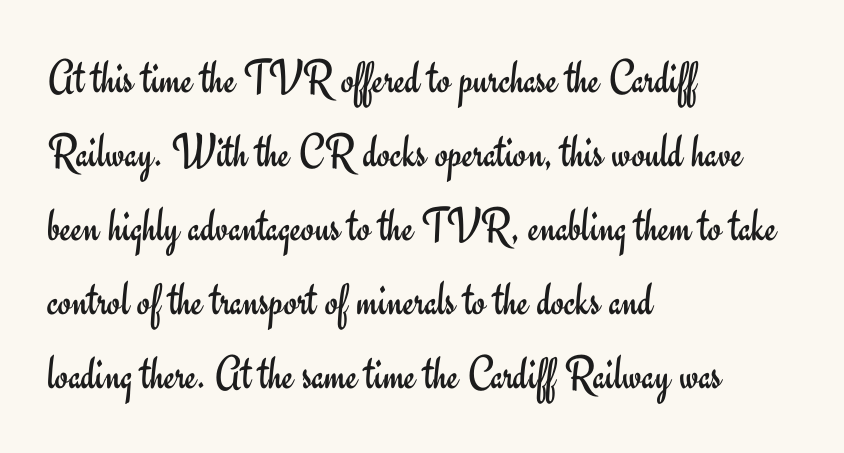
Q: Is the text bold? A: No.
Q: Is the text italic (slanted)? A: Yes.
Q: Is the typeface a serif or a sans-serif typeface? A: Sans-serif.
Q: Is the text underlined? A: No.
Q: How is the paragraph aligned? A: Left-aligned.
Q: Is the spacing between letters normal or unusually wide? A: Normal.
Q: Is the spacing between lines tight, normal or loose? A: Normal.
Q: Width (condensed, normal, or wide)? A: Normal.
Q: Stroke contrast? A: Low.
Q: x-height? A: Small.
Q: Monospaced? A: No.
